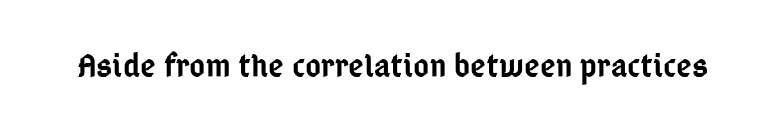
Set as a demibold, roughly 600 on the weight scale. No extra tracking has been applied to these lines. Check where the strokes stop: nothing finishes them off — pure sans. Quick note: underline off. This sample has the flowing, uneven cadence of proportional lettering.
